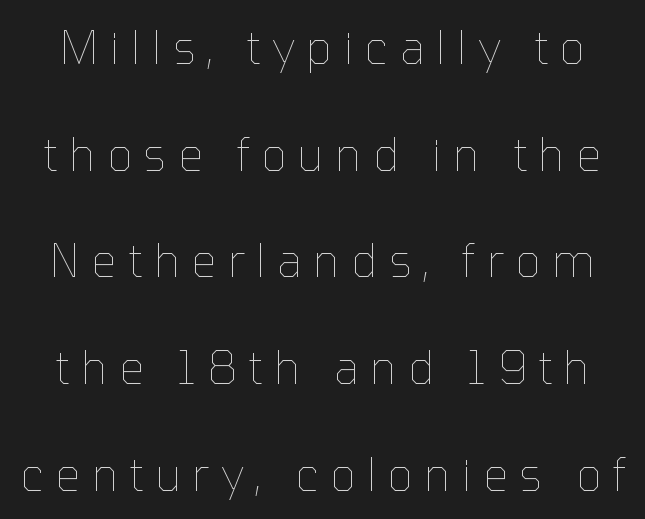
Q: Is the text bold? A: No.
Q: Is the text italic (slanted)? A: No, it is upright.
Q: Is the text underlined? A: No.
Q: Is the spacing between letters normal or unusually wide? A: Unusually wide.
Q: Is the spacing between lines tight, normal or loose? A: Loose.
Q: Width (condensed, normal, or wide)? A: Normal.
Q: Stroke contrast? A: Low.
Q: x-height? A: Medium.
Q: Monospaced? A: No.
